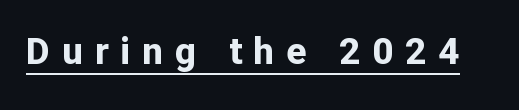
Q: Is the text bold? A: Yes.
Q: Is the text italic (slanted)? A: No, it is upright.
Q: Is the typeface a serif or a sans-serif typeface? A: Sans-serif.
Q: Is the text underlined? A: Yes.
Q: Is the spacing between letters normal or unusually wide? A: Unusually wide.
Q: Width (condensed, normal, or wide)? A: Normal.
Q: Stroke contrast? A: Low.
Q: x-height? A: Medium.
Q: Monospaced? A: No.
